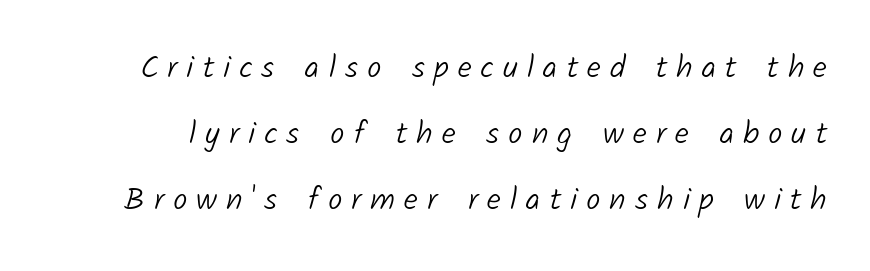
{"serif": "no", "bold": "no", "weight": "light", "width": "normal", "stroke_contrast": "low", "x_height": "medium", "monospaced": "no", "underline": "no", "line_spacing": "loose", "line_spacing_ratio": 2.07, "letter_spacing": "wide", "letter_spacing_em": 0.28, "glyph_px": 32}
